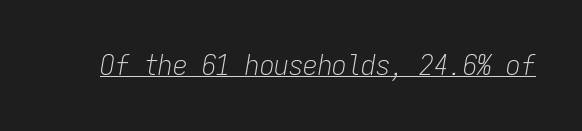
Q: Is the text bold? A: No.
Q: Is the text italic (slanted)? A: Yes, it leans right by about 9 degrees.
Q: Is the text underlined? A: Yes.
Q: Is the spacing between letters normal or unusually wide? A: Normal.
Q: Width (condensed, normal, or wide)? A: Condensed.
Q: Stroke contrast? A: Low.
Q: x-height? A: Medium.
Q: Monospaced? A: Yes.
